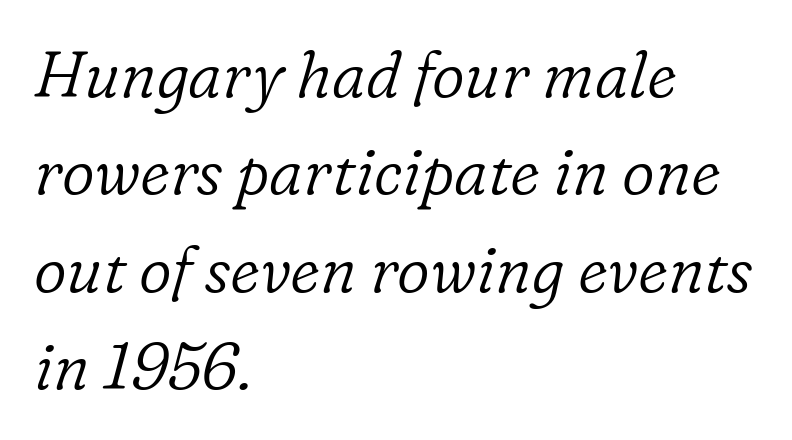
Q: Is the text bold? A: No.
Q: Is the text italic (slanted)? A: Yes, it leans right by about 16 degrees.
Q: Is the typeface a serif or a sans-serif typeface? A: Serif.
Q: Is the text underlined? A: No.
Q: How is the paragraph aligned? A: Left-aligned.
Q: Is the spacing between letters normal or unusually wide? A: Normal.
Q: Is the spacing between lines tight, normal or loose? A: Normal.
Q: Width (condensed, normal, or wide)? A: Normal.
Q: Stroke contrast? A: Low.
Q: x-height? A: Medium.
Q: Monospaced? A: No.
